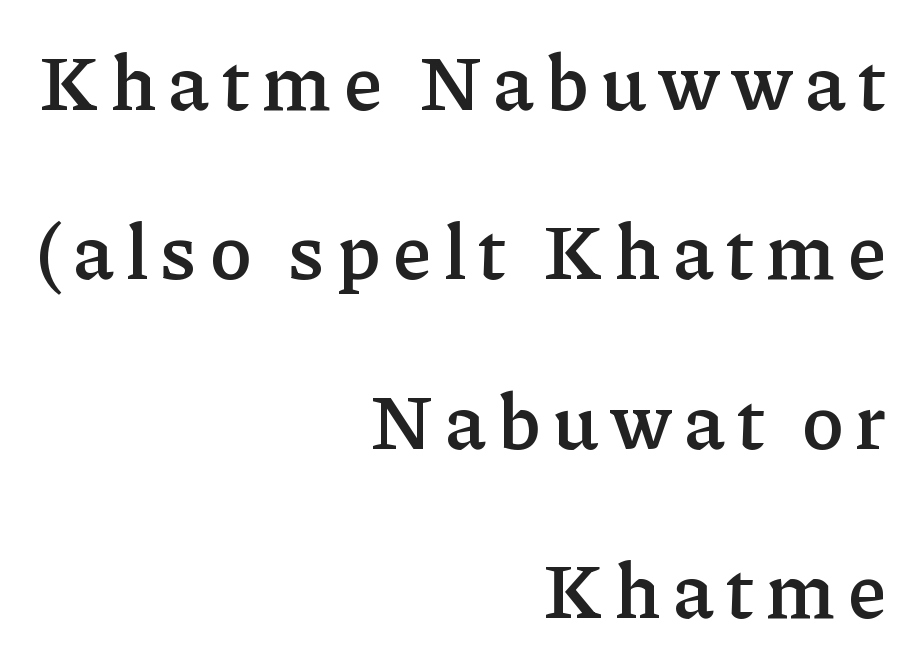
The image shows 78 px semibold serif type, upright; set right-aligned, loose line spacing (2.17x), not underlined; low stroke contrast and a medium x-height.
